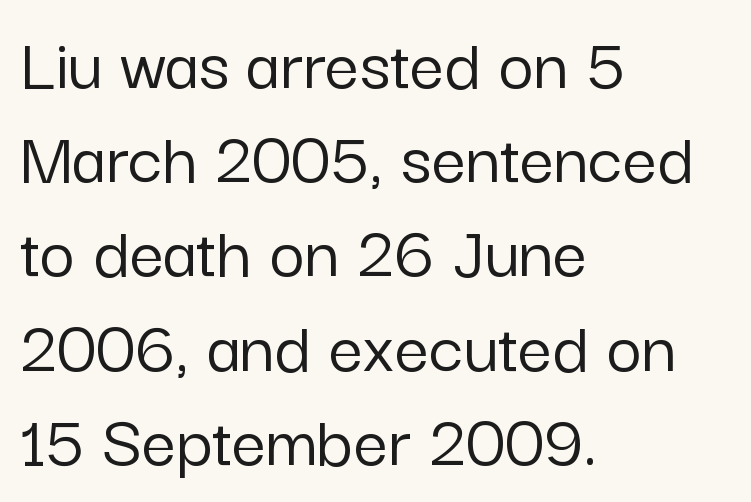
{"serif": "no", "italic": "no", "width": "normal", "stroke_contrast": "low", "x_height": "medium", "monospaced": "no", "underline": "no", "align": "left", "line_spacing_ratio": 1.24, "letter_spacing": "normal", "letter_spacing_em": 0.0, "glyph_px": 76}
